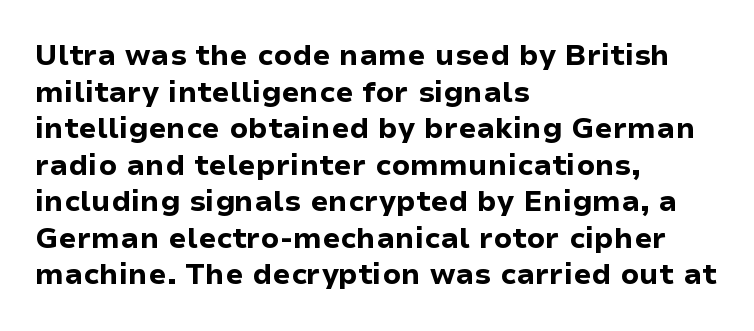
The face used here is proportionally spaced, like ordinary book or web type. Letters rest on an invisible, unmarked baseline. Does the weight exceed regular? Yes, all the way to bold. Are there feet on the stems? There aren't — it's a sans. Is the letter spacing exaggerated? No — it looks like the ordinary default.
